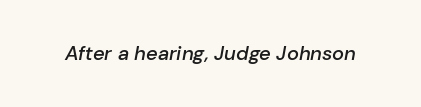
Any mark beneath the type? The region is blank. The rendering uses a semibold face; strokes are thickened but not to full bold. Words appear dense and cohesive because spacing is normal. Rendered with sloped, italic letterforms.
